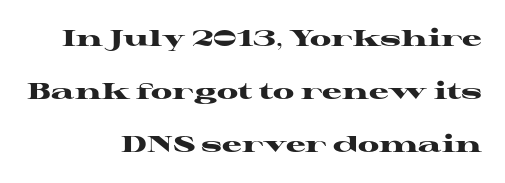
Q: Is the text bold? A: Yes.
Q: Is the text italic (slanted)? A: No, it is upright.
Q: Is the text underlined? A: No.
Q: How is the paragraph aligned? A: Right-aligned.
Q: Is the spacing between letters normal or unusually wide? A: Normal.
Q: Is the spacing between lines tight, normal or loose? A: Loose.
